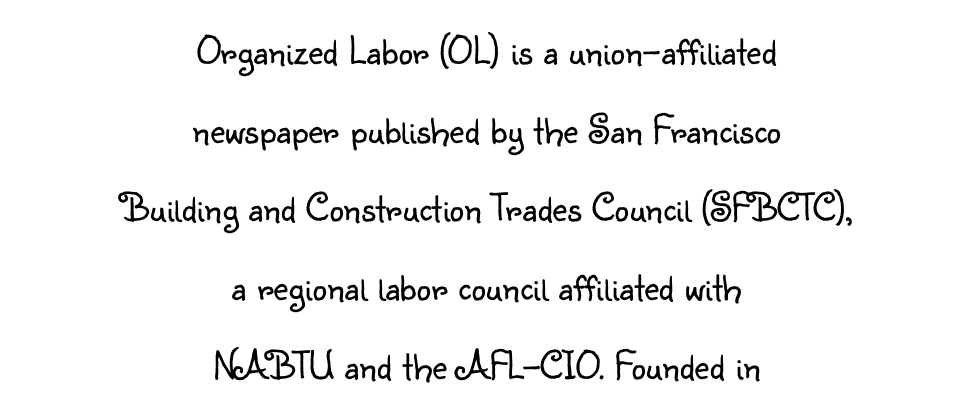
The image shows 41 px light sans-serif type, upright; set centered, loose line spacing (1.92x), normal letter spacing, not underlined; low stroke contrast and a small x-height.
